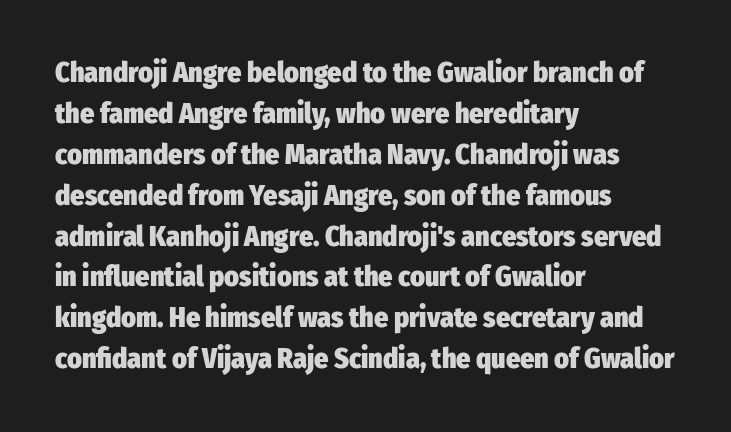
This sample has the flowing, uneven cadence of proportional lettering. The typesetting leans heavy: a genuine bold. Each row of text sits above clean, open space. No italicization has been applied; the sample stays upright.
